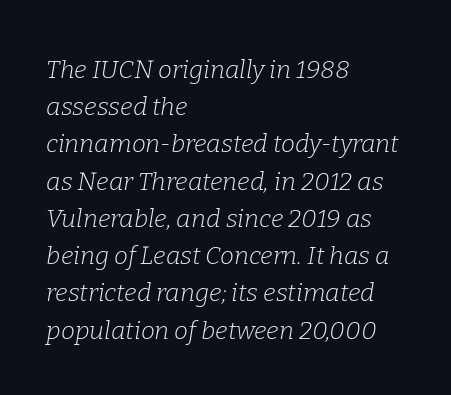
The image shows 25 px text type, italic (leaning right); set left-aligned, normal line spacing (1.49x), normal letter spacing, not underlined.
